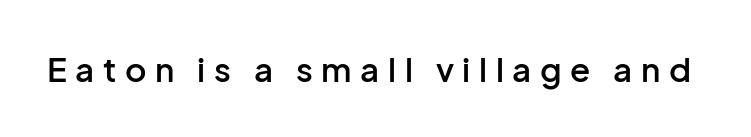
Regarding serifs, this sample does without them. Do the characters align in a grid? No, the font is proportional. A fair bit of extra ink — the face is semibold, not bold. The font's upright variant was chosen for this text. Glyph-to-glyph distance is far greater than everyday printed text.
